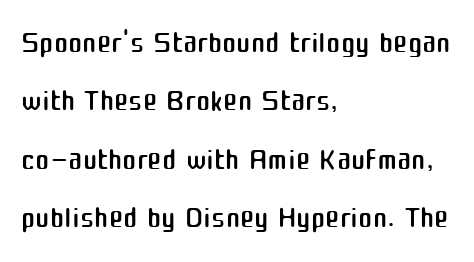
The image shows 43 px regular-weight sans-serif type, upright; set left-aligned, normal line spacing (1.36x), normal letter spacing, not underlined; medium stroke contrast and a medium x-height.
